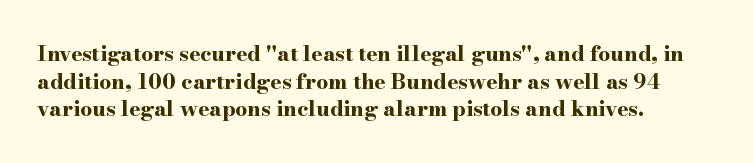
Q: Is the text bold? A: Yes.
Q: Is the text italic (slanted)? A: No, it is upright.
Q: Is the text underlined? A: No.
Q: How is the paragraph aligned? A: Left-aligned.
Q: Is the spacing between letters normal or unusually wide? A: Normal.
Q: Is the spacing between lines tight, normal or loose? A: Normal.
